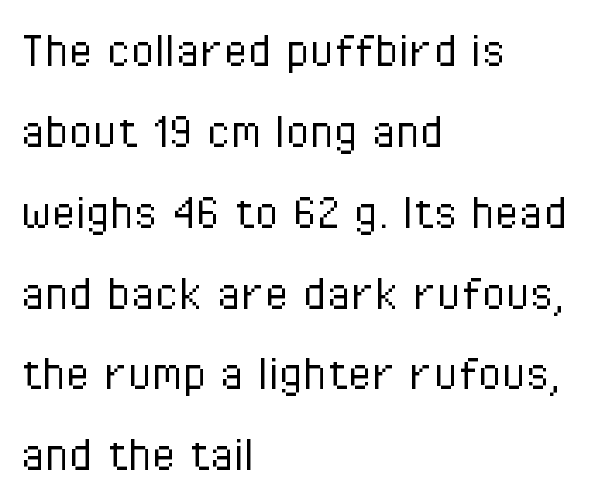
Q: Is the text bold? A: No.
Q: Is the text italic (slanted)? A: No, it is upright.
Q: Is the typeface a serif or a sans-serif typeface? A: Sans-serif.
Q: Is the text underlined? A: No.
Q: How is the paragraph aligned? A: Left-aligned.
Q: Is the spacing between letters normal or unusually wide? A: Normal.
Q: Is the spacing between lines tight, normal or loose? A: Normal.
Q: Width (condensed, normal, or wide)? A: Condensed.
Q: Stroke contrast? A: Low.
Q: x-height? A: Medium.
Q: Monospaced? A: No.
